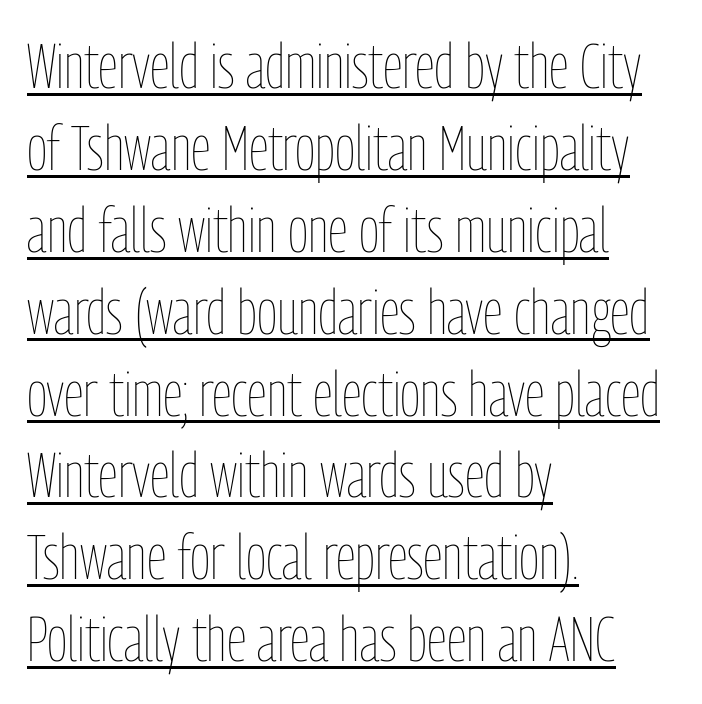
{"italic": "no", "bold": "no", "weight": "thin", "width": "condensed", "stroke_contrast": "low", "x_height": "medium", "monospaced": "no", "underline": "yes", "align": "left", "line_spacing": "normal", "line_spacing_ratio": 1.3, "letter_spacing": "normal", "letter_spacing_em": 0.0, "glyph_px": 63}
